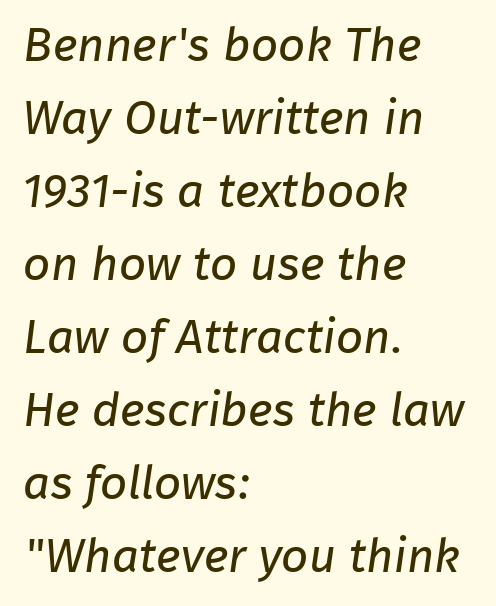
Q: Is the text bold? A: No.
Q: Is the typeface a serif or a sans-serif typeface? A: Sans-serif.
Q: Is the text underlined? A: No.
Q: How is the paragraph aligned? A: Left-aligned.
Q: Is the spacing between letters normal or unusually wide? A: Normal.
Q: Is the spacing between lines tight, normal or loose? A: Normal.
Q: Width (condensed, normal, or wide)? A: Normal.
Q: Stroke contrast? A: Low.
Q: x-height? A: Medium.
Q: Monospaced? A: No.
